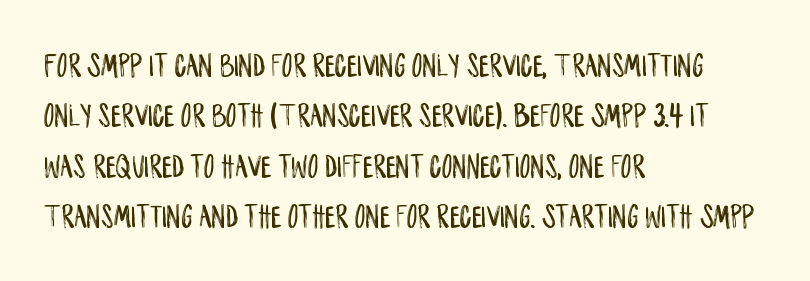
A typesetter would call this zero additional tracking. In terms of letterform style, serifs are entirely absent. Vertically, the passage feels balanced, rows spaced as you'd expect. The type sits square on the baseline with zero lean.
